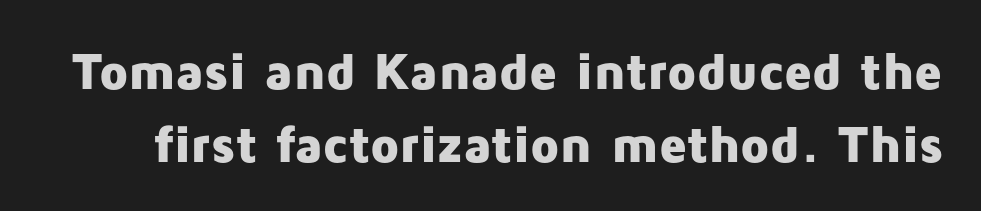
{"serif": "no", "italic": "no", "bold": "yes", "weight": "heavy", "width": "normal", "stroke_contrast": "low", "x_height": "medium", "monospaced": "no", "underline": "no", "line_spacing": "normal", "line_spacing_ratio": 1.4, "letter_spacing": "normal", "letter_spacing_em": 0.0, "glyph_px": 52}
